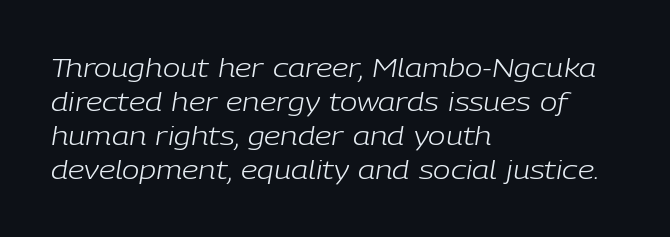
Q: Is the text bold? A: No.
Q: Is the text italic (slanted)? A: Yes, it leans right by about 9 degrees.
Q: Is the text underlined? A: No.
Q: How is the paragraph aligned? A: Left-aligned.
Q: Is the spacing between letters normal or unusually wide? A: Normal.
Q: Is the spacing between lines tight, normal or loose? A: Normal.
